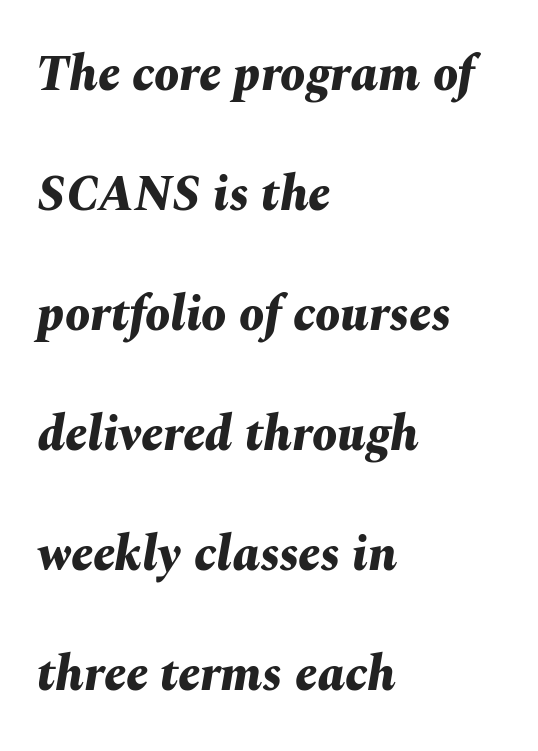
The image shows 50 px bold type, italic (leaning right); set left-aligned, loose line spacing (2.4x), normal letter spacing, not underlined; medium stroke contrast and a medium x-height.
